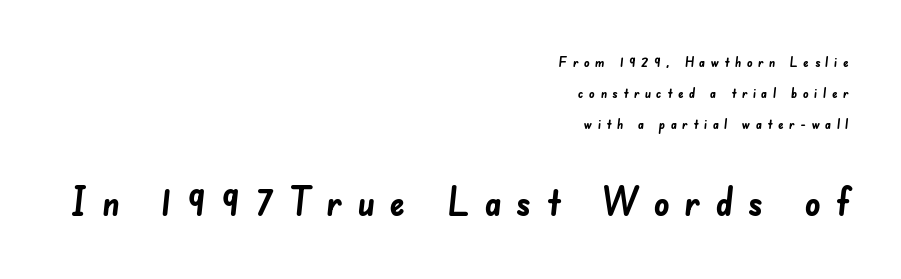
{"serif": "no", "bold": "yes", "weight": "semibold", "width": "normal", "stroke_contrast": "low", "x_height": "small", "monospaced": "no", "underline": "no", "align": "right", "line_spacing": "loose", "line_spacing_ratio": 2.22, "letter_spacing": "wide", "letter_spacing_em": 0.38, "larger_block": "second", "size_ratio": 2.79, "glyph_px": 39}
